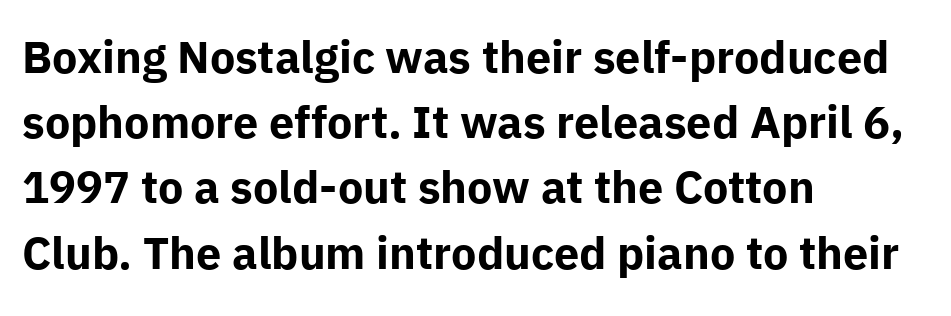
The image shows 45 px bold sans-serif type, upright; set left-aligned, normal line spacing (1.45x), normal letter spacing, not underlined; low stroke contrast and a medium x-height.
